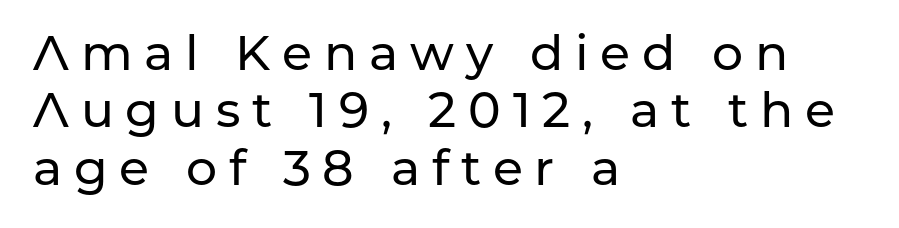
Honestly, the letter spacing is so wide it's the main thing you notice. This sample is left-justified, so line endings fall wherever the words run out. The letters advance in unequal steps, a hallmark of proportional type. Plain, unruled lines of type. Posture: upright roman. To sum up the face: it is a sans, with no serifs.
